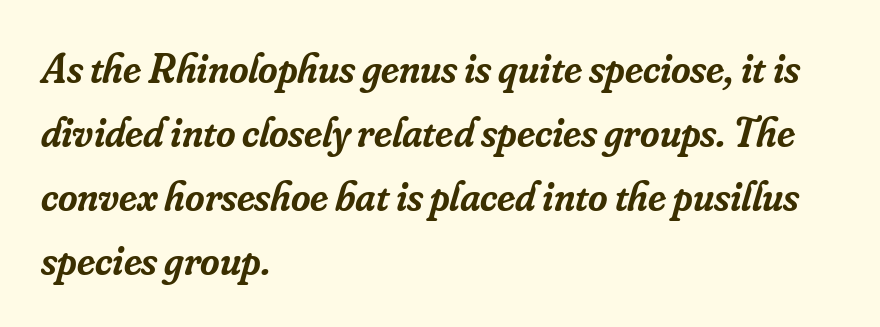
{"serif": "yes", "italic": "yes", "lean": "right", "slant_degrees": 16, "bold": "semi", "weight": "semibold", "width": "normal", "stroke_contrast": "low", "x_height": "small", "monospaced": "no", "underline": "no", "align": "left", "line_spacing": "normal", "line_spacing_ratio": 1.52, "letter_spacing": "normal", "letter_spacing_em": 0.0, "glyph_px": 42}
